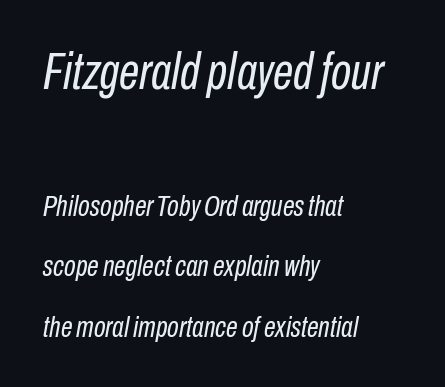
The image shows 52 px regular-weight, condensed type, italic (leaning right); set left-aligned, loose line spacing (2.01x), normal letter spacing, not underlined; the first (top) block is 1.73x larger; low stroke contrast and a medium x-height.
